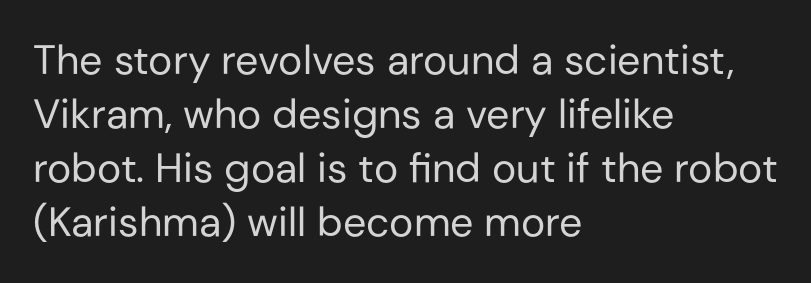
Horizontal alignment here is leftward, the default for most running prose. Each word holds together tightly as a unit, with standard inter-letter gaps. Students, observe: this is what conventionally led text looks like. The passage shown is not bold in any degree.
